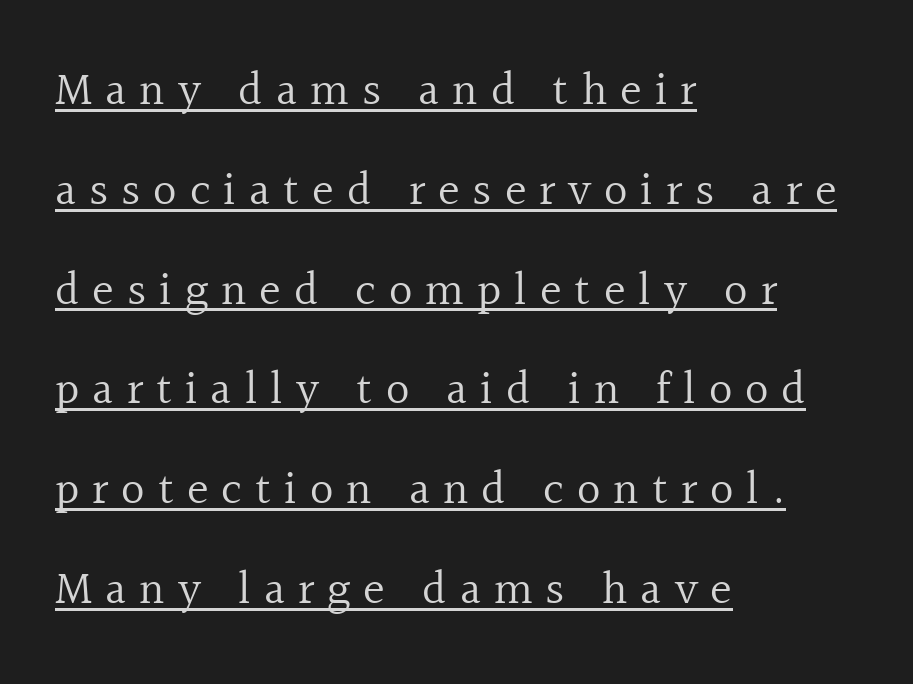
This sample uses expanded letter spacing, leaving extra air between glyphs. The letters advance in unequal steps, a hallmark of proportional type. The lines are spread far apart with generous leading. Bold? No — there's no thickening of the strokes. This sample is left-justified, so line endings fall wherever the words run out. What decoration does the sample have? An underline.
